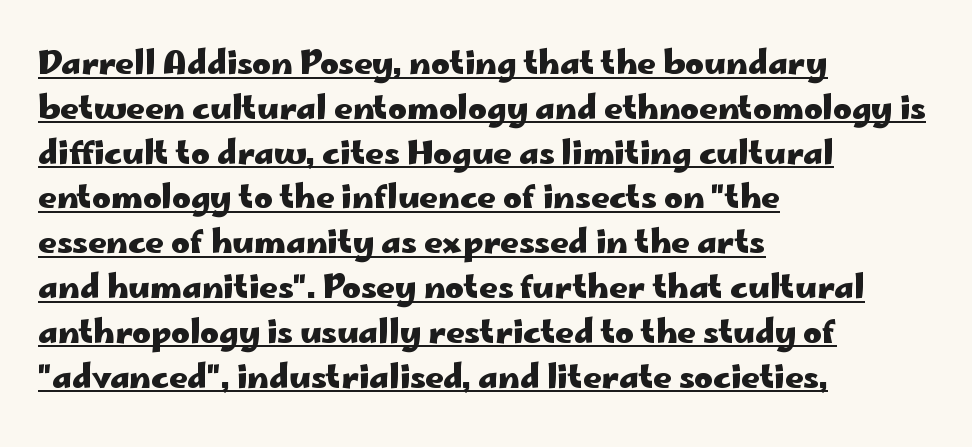
The image shows 32 px heavy, wide sans-serif type, upright; set left-aligned, normal line spacing (1.4x), normal letter spacing, underlined; low stroke contrast and a small x-height.
